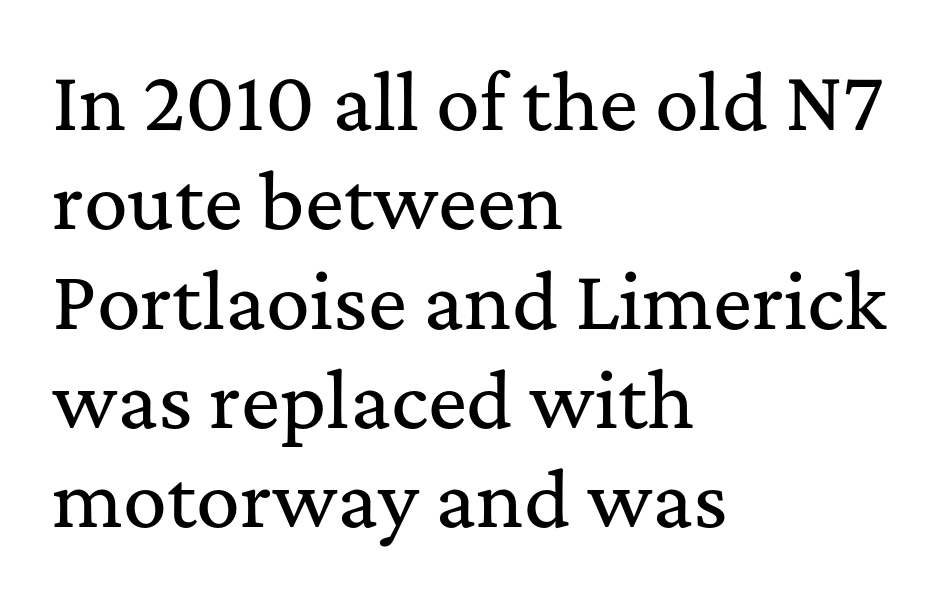
Q: Is the text italic (slanted)? A: No, it is upright.
Q: Is the typeface a serif or a sans-serif typeface? A: Serif.
Q: Is the text underlined? A: No.
Q: How is the paragraph aligned? A: Left-aligned.
Q: Is the spacing between letters normal or unusually wide? A: Normal.
Q: Is the spacing between lines tight, normal or loose? A: Normal.
Q: Width (condensed, normal, or wide)? A: Normal.
Q: Stroke contrast? A: Medium.
Q: x-height? A: Medium.
Q: Monospaced? A: No.
